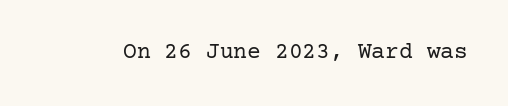
Q: Is the text bold? A: No.
Q: Is the text italic (slanted)? A: No, it is upright.
Q: Is the text underlined? A: No.
Q: Is the spacing between letters normal or unusually wide? A: Normal.
